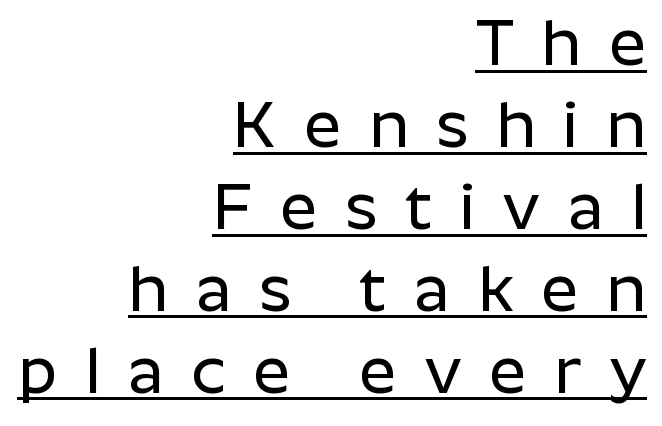
{"serif": "no", "italic": "no", "width": "normal", "stroke_contrast": "low", "x_height": "medium", "monospaced": "no", "underline": "yes", "align": "right", "line_spacing": "normal", "line_spacing_ratio": 1.26, "letter_spacing": "wide", "letter_spacing_em": 0.43, "glyph_px": 65}
